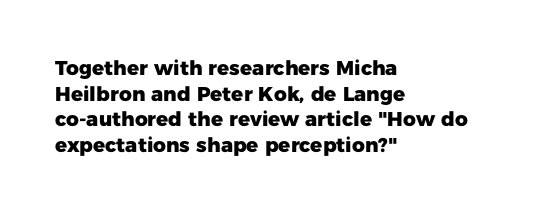
{"italic": "no", "bold": "yes", "underline": "no", "align": "left", "line_spacing": "normal", "line_spacing_ratio": 1.28, "letter_spacing": "normal", "letter_spacing_em": 0.0, "glyph_px": 20}
